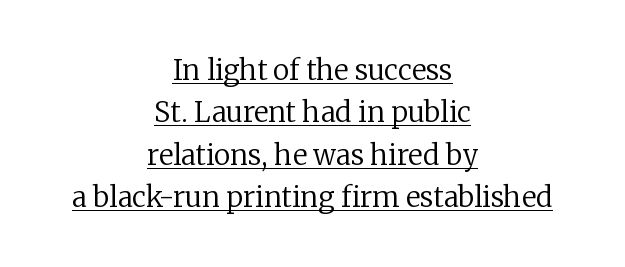
{"serif": "yes", "italic": "no", "bold": "no", "weight": "regular", "width": "normal", "stroke_contrast": "low", "x_height": "medium", "monospaced": "no", "underline": "yes", "align": "center", "line_spacing": "normal", "line_spacing_ratio": 1.51, "letter_spacing": "normal", "letter_spacing_em": 0.0, "glyph_px": 28}
